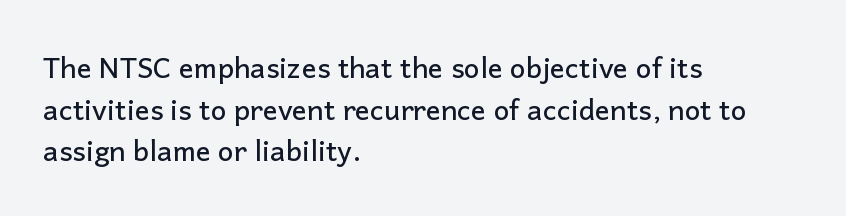
The image shows 28 px sans-serif type, upright; set left-aligned, normal line spacing (1.49x), normal letter spacing, not underlined; low stroke contrast and a medium x-height.
